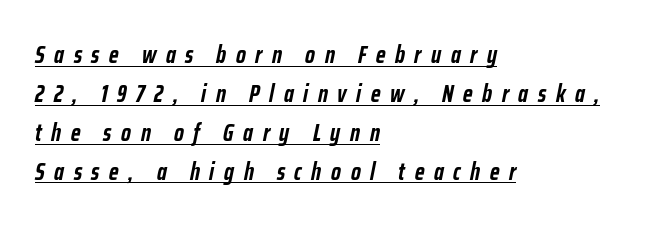
{"italic": "yes", "lean": "right", "slant_degrees": 12, "bold": "yes", "underline": "yes", "align": "left", "line_spacing": "normal", "line_spacing_ratio": 1.62, "letter_spacing": "wide", "letter_spacing_em": 0.4, "glyph_px": 24}
